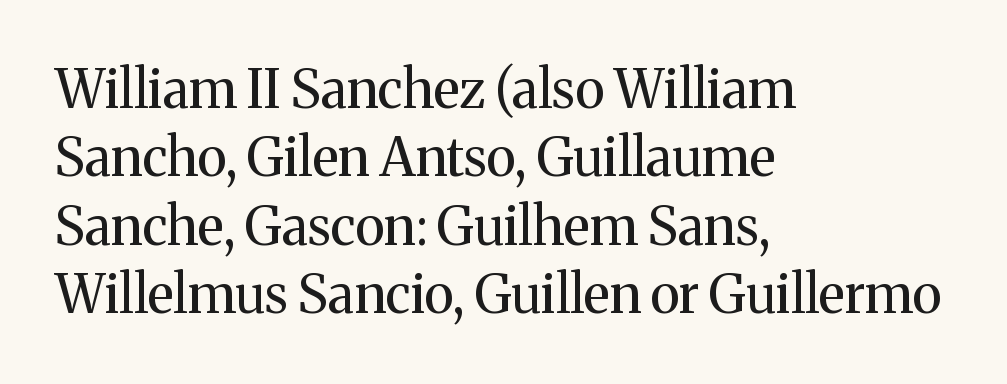
{"serif": "yes", "italic": "no", "bold": "no", "weight": "regular", "width": "normal", "stroke_contrast": "medium", "x_height": "medium", "monospaced": "no", "underline": "no", "align": "left", "line_spacing": "normal", "line_spacing_ratio": 1.29, "letter_spacing": "normal", "letter_spacing_em": 0.0, "glyph_px": 53}
